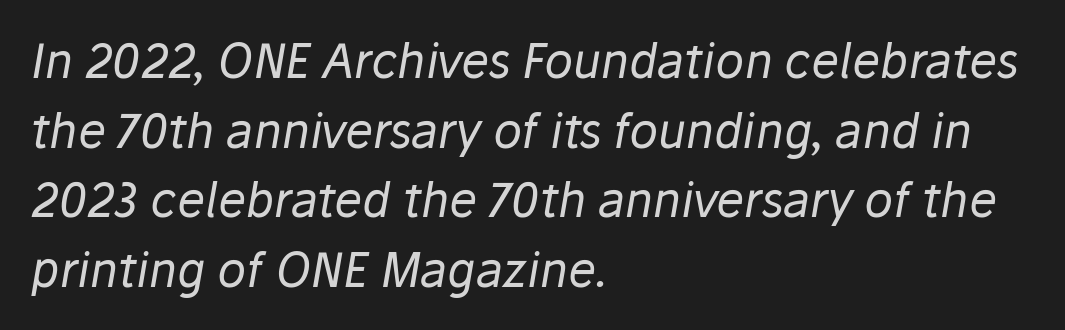
{"italic": "yes", "lean": "right", "slant_degrees": 10, "bold": "no", "weight": "regular", "width": "normal", "stroke_contrast": "low", "x_height": "medium", "monospaced": "no", "underline": "no", "align": "left", "line_spacing": "normal", "line_spacing_ratio": 1.48, "letter_spacing": "normal", "letter_spacing_em": 0.0, "glyph_px": 47}
